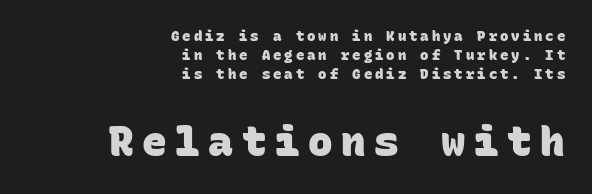
Glyph-to-glyph distance is far greater than everyday printed text. The rendering uses a moderate line-height, typical for paragraphs. These lines are rendered in a fixed-pitch font. The more generous point size was reserved for the lower chunk. The rag falls on the left side of this text block. Bare-footed words on every line.
